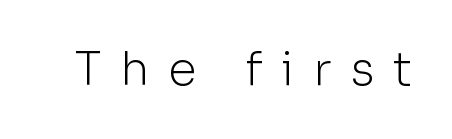
Q: Is the text bold? A: No.
Q: Is the text italic (slanted)? A: No, it is upright.
Q: Is the typeface a serif or a sans-serif typeface? A: Sans-serif.
Q: Is the text underlined? A: No.
Q: Is the spacing between letters normal or unusually wide? A: Unusually wide.
Q: Width (condensed, normal, or wide)? A: Normal.
Q: Stroke contrast? A: Low.
Q: x-height? A: Medium.
Q: Monospaced? A: No.
